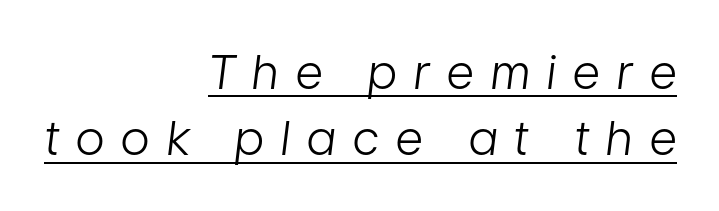
The image shows 47 px light, condensed type, italic (leaning right); set right-aligned, normal line spacing (1.41x), unusually wide letter spacing (+0.37 em), underlined; low stroke contrast and a medium x-height.
